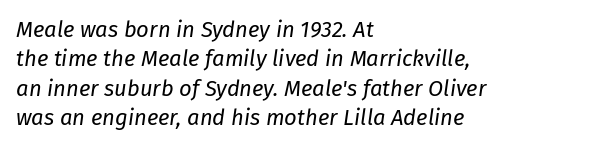
The type is set solid horizontally, with unmodified tracking. Is there much room between lines? A standard amount, neither cramped nor airy. The characters are drawn with everyday or finer stroke widths. Emphasis-style slanted type is in use. Beneath every word, the page is bare. The passage is arranged the way most books set body copy — flush left.
